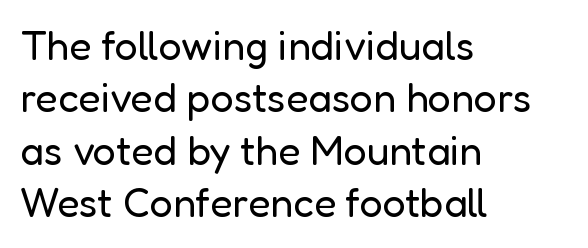
Q: Is the text bold? A: No.
Q: Is the text italic (slanted)? A: No, it is upright.
Q: Is the typeface a serif or a sans-serif typeface? A: Sans-serif.
Q: Is the text underlined? A: No.
Q: How is the paragraph aligned? A: Left-aligned.
Q: Is the spacing between letters normal or unusually wide? A: Normal.
Q: Is the spacing between lines tight, normal or loose? A: Normal.
Q: Width (condensed, normal, or wide)? A: Normal.
Q: Stroke contrast? A: Low.
Q: x-height? A: Medium.
Q: Monospaced? A: No.
